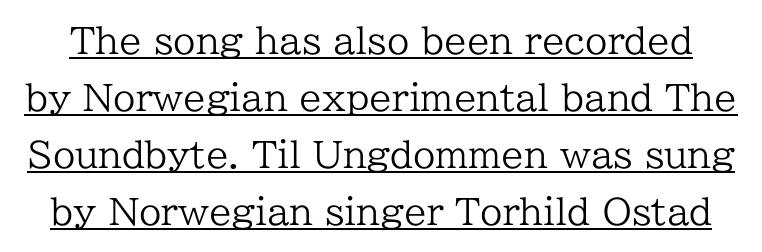
The image shows 36 px regular-weight serif type, upright; set normal line spacing (1.58x), normal letter spacing, underlined; low stroke contrast and a medium x-height.
